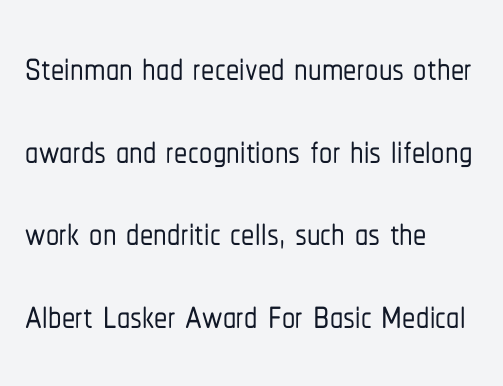
{"serif": "no", "italic": "no", "width": "condensed", "stroke_contrast": "low", "x_height": "medium", "monospaced": "no", "underline": "no", "align": "left", "line_spacing": "normal", "line_spacing_ratio": 1.56, "letter_spacing": "normal", "letter_spacing_em": 0.0, "glyph_px": 53}
